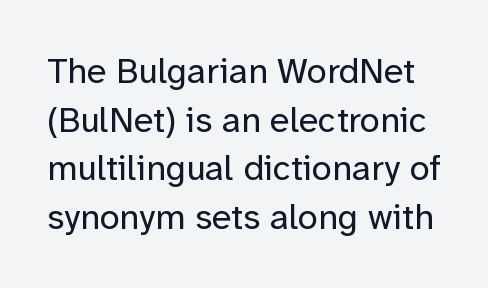
{"serif": "no", "italic": "no", "bold": "no", "weight": "regular", "width": "normal", "stroke_contrast": "low", "x_height": "medium", "monospaced": "no", "underline": "no", "line_spacing": "normal", "line_spacing_ratio": 1.35, "letter_spacing": "normal", "letter_spacing_em": 0.0, "glyph_px": 36}
